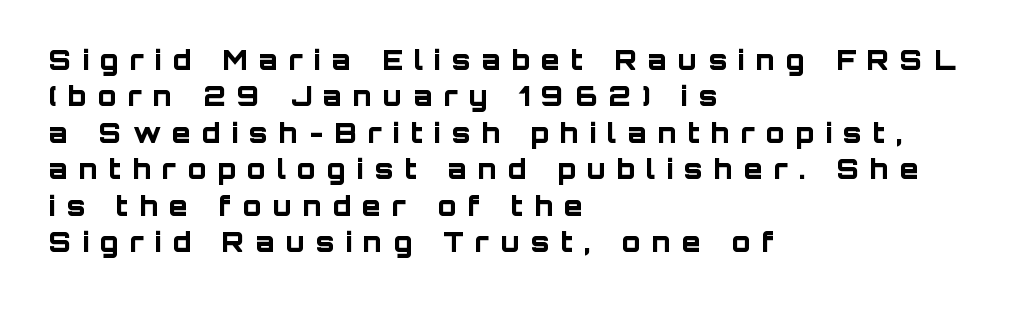
The image shows 27 px bold type, upright; set left-aligned, normal line spacing (1.35x), unusually wide letter spacing (+0.42 em), not underlined.
